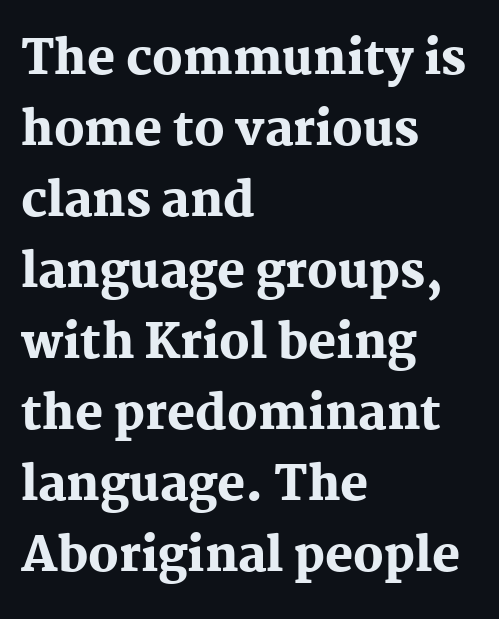
Q: Is the text bold? A: Yes.
Q: Is the text italic (slanted)? A: No, it is upright.
Q: Is the typeface a serif or a sans-serif typeface? A: Serif.
Q: Is the text underlined? A: No.
Q: How is the paragraph aligned? A: Left-aligned.
Q: Is the spacing between letters normal or unusually wide? A: Normal.
Q: Is the spacing between lines tight, normal or loose? A: Normal.
Q: Width (condensed, normal, or wide)? A: Normal.
Q: Stroke contrast? A: Medium.
Q: x-height? A: Medium.
Q: Monospaced? A: No.
